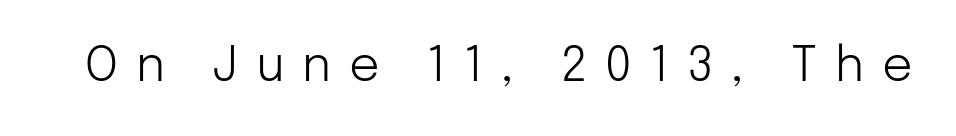
{"serif": "no", "italic": "no", "bold": "no", "weight": "light", "width": "normal", "stroke_contrast": "low", "x_height": "medium", "monospaced": "no", "underline": "no", "letter_spacing": "wide", "letter_spacing_em": 0.37, "glyph_px": 48}
